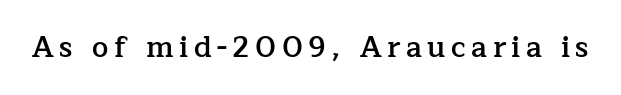
This is moderately heavy type, rendered in semibold. The letters carry serifs — small finishing strokes at the ends of their stems. The space directly below the letters is spotless. The rendering uses natural spacing where letterforms have individual widths.
